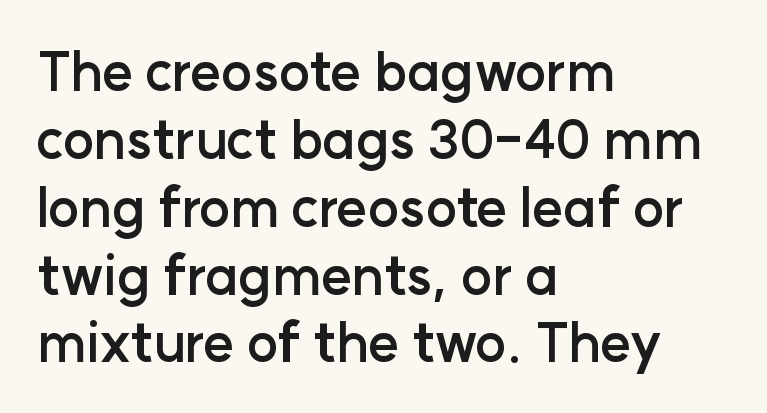
{"serif": "no", "italic": "no", "bold": "yes", "weight": "semibold", "width": "normal", "stroke_contrast": "low", "x_height": "medium", "monospaced": "no", "underline": "no", "align": "left", "line_spacing": "normal", "line_spacing_ratio": 1.28, "letter_spacing": "normal", "letter_spacing_em": 0.0, "glyph_px": 53}
